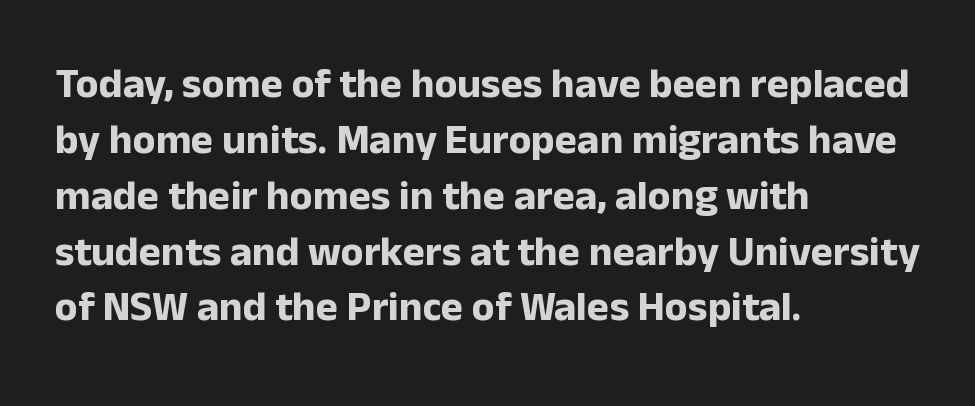
The gaps between neighbouring characters are ordinary and unremarkable. Short and long lines alike share a common starting point at left. Letterform terminals end flat and unadorned throughout the passage. Decoration check: the copy has no underline. Upright lettering throughout.
